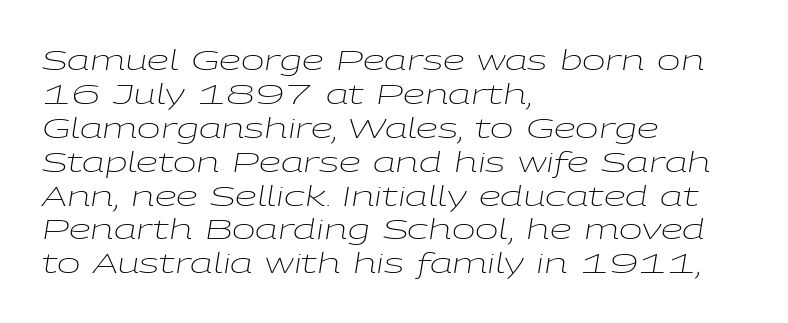
The compositor pushed each line to the left boundary. There's an unmistakable incline to the writing here. A typesetter would call this proportional, since set widths differ per character. The letterforms sit at book weight or below.
